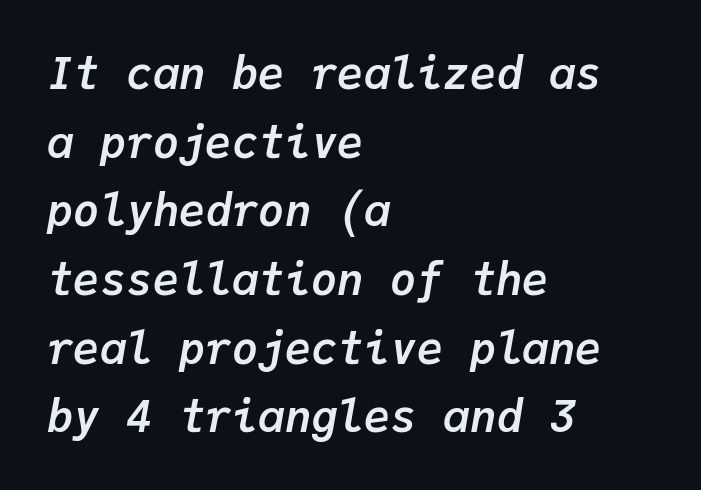
Q: Is the text bold? A: Yes.
Q: Is the text italic (slanted)? A: Yes, it leans right by about 9 degrees.
Q: Is the text underlined? A: No.
Q: How is the paragraph aligned? A: Left-aligned.
Q: Is the spacing between letters normal or unusually wide? A: Normal.
Q: Is the spacing between lines tight, normal or loose? A: Normal.
Q: Width (condensed, normal, or wide)? A: Normal.
Q: Stroke contrast? A: Low.
Q: x-height? A: Medium.
Q: Monospaced? A: Yes.
